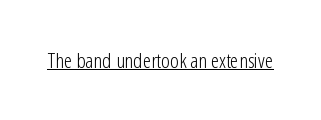
Q: Is the text bold? A: No.
Q: Is the text italic (slanted)? A: No, it is upright.
Q: Is the text underlined? A: Yes.
Q: Is the spacing between letters normal or unusually wide? A: Normal.
